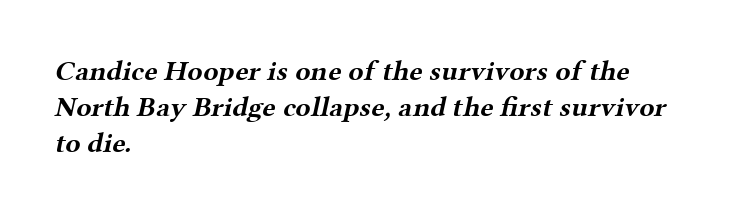
If you drew a ruler down the left edge, every line would touch it. No word sits above an underline. Nothing unusual about the tracking: characters are spaced as the font intends. The rendering shows small feet on the letterforms — a serif design. Compared with typical paragraphs, the rows here are spaced about the same.
